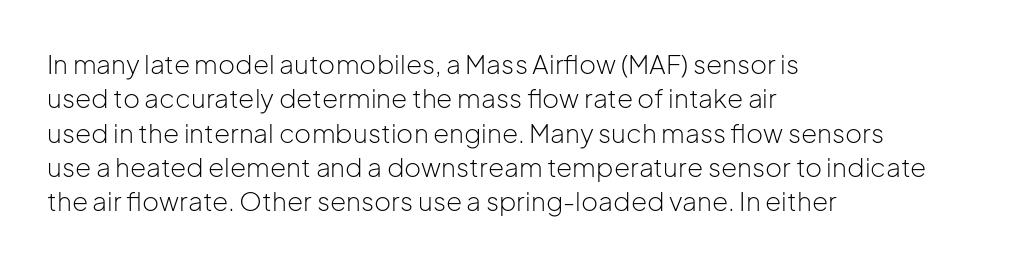
{"italic": "no", "bold": "no", "underline": "no", "align": "left", "line_spacing": "normal", "line_spacing_ratio": 1.32, "letter_spacing": "normal", "letter_spacing_em": 0.0, "glyph_px": 26}
